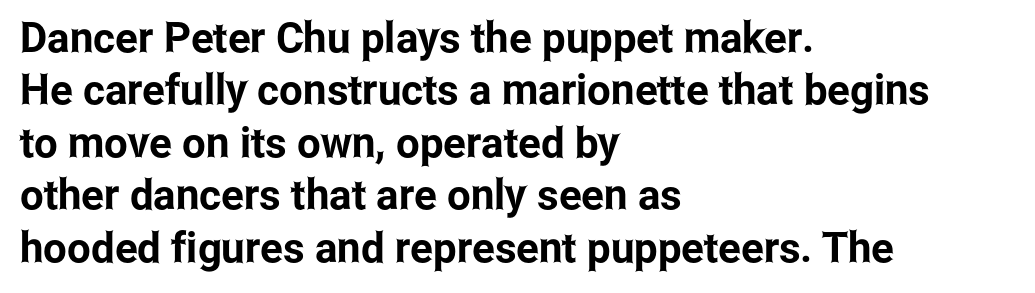
How would I describe the line gaps? Plain and ordinary. The face used here is proportionally spaced, like ordinary book or web type. A typesetter would label this face a sans. Characters follow at the spacing the type designer built in. The type sits square on the baseline with zero lean. In CSS terms this would be text-align: left.
